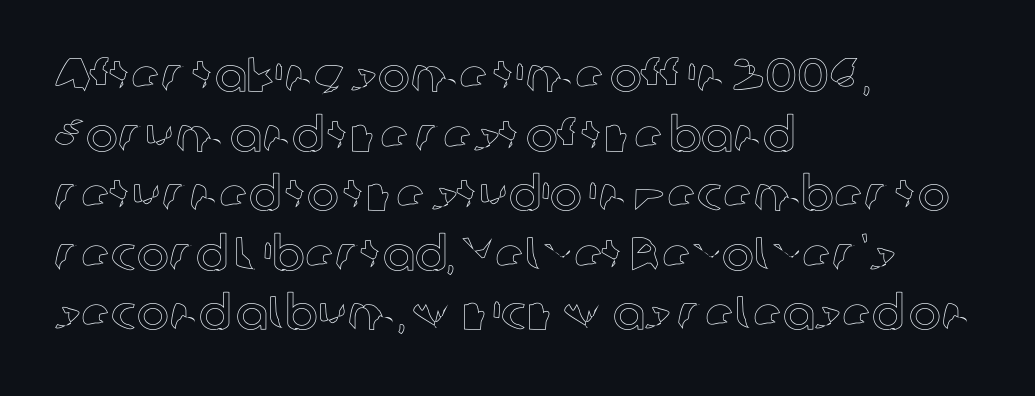
The image shows 48 px text type, upright; set left-aligned, line spacing 1.24x, normal letter spacing, not underlined; a medium x-height.
